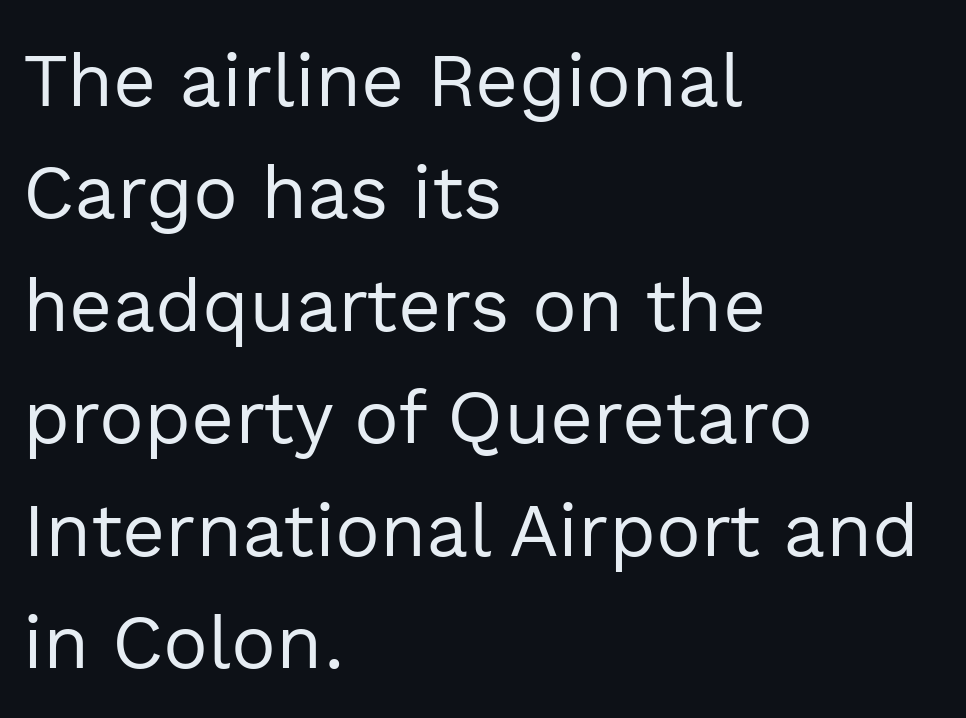
{"serif": "no", "italic": "no", "bold": "no", "weight": "regular", "width": "normal", "x_height": "medium", "monospaced": "no", "underline": "no", "align": "left", "line_spacing": "normal", "line_spacing_ratio": 1.5, "letter_spacing": "normal", "letter_spacing_em": 0.0, "glyph_px": 75}
